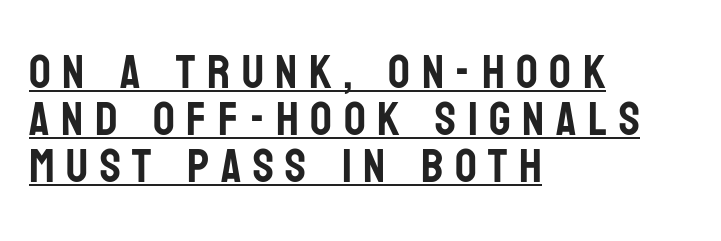
The image shows 48 px condensed sans-serif type, upright; set left-aligned, tight line spacing (0.98x), unusually wide letter spacing (+0.24 em), underlined; low stroke contrast and a large x-height.
